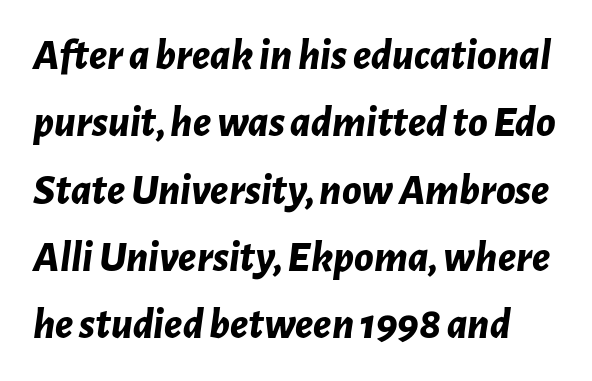
The image shows 44 px bold type, italic (leaning right); set normal line spacing (1.53x), normal letter spacing, not underlined; low stroke contrast and a medium x-height.
